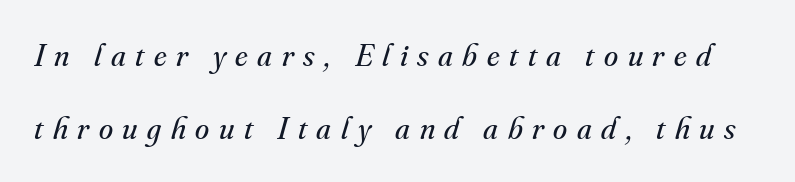
Q: Is the text bold? A: No.
Q: Is the text italic (slanted)? A: Yes, it leans right by about 16 degrees.
Q: Is the typeface a serif or a sans-serif typeface? A: Serif.
Q: Is the text underlined? A: No.
Q: Is the spacing between letters normal or unusually wide? A: Unusually wide.
Q: Is the spacing between lines tight, normal or loose? A: Loose.
Q: Width (condensed, normal, or wide)? A: Normal.
Q: Stroke contrast? A: Medium.
Q: x-height? A: Small.
Q: Monospaced? A: No.
